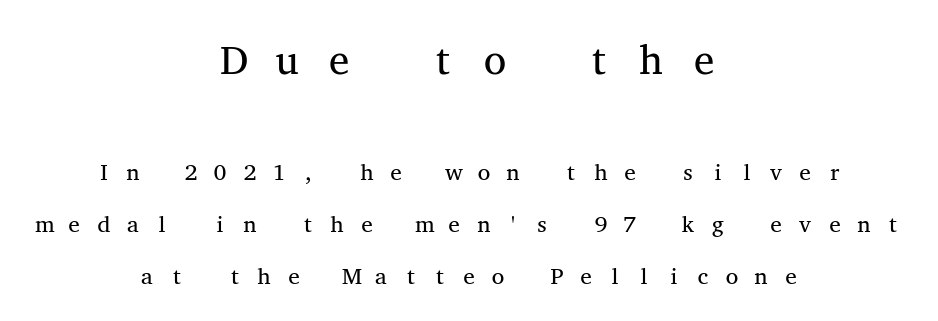
How are the letters spaced? Widely, with obvious added tracking. Classification — serif. Posture: vertical. Where is the straight margin? There isn't one; the lines are centered.
